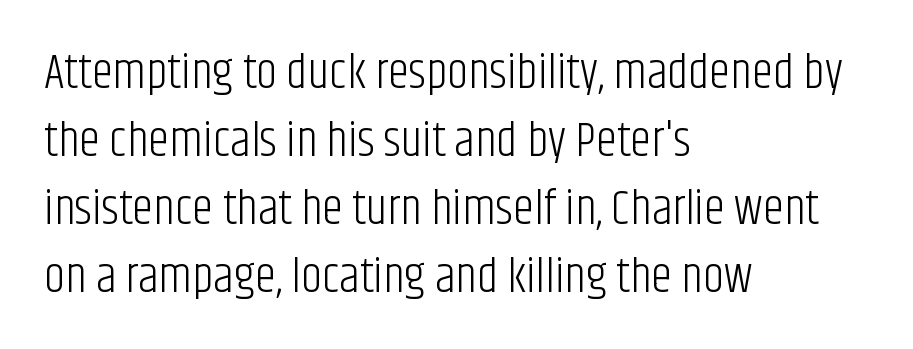
{"serif": "no", "italic": "no", "bold": "no", "weight": "light", "width": "condensed", "stroke_contrast": "low", "x_height": "large", "monospaced": "no", "underline": "no", "align": "left", "line_spacing": "normal", "line_spacing_ratio": 1.42, "letter_spacing": "normal", "letter_spacing_em": 0.0, "glyph_px": 48}
